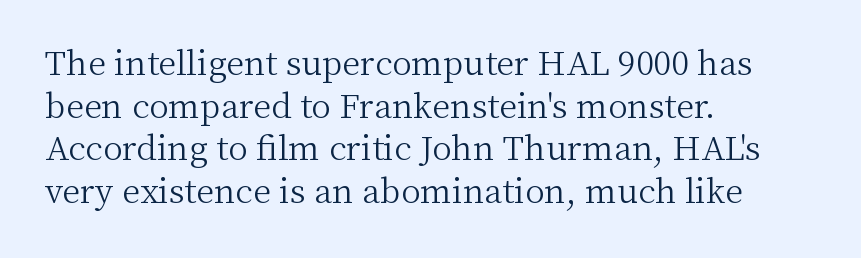
Q: Is the text bold? A: No.
Q: Is the text italic (slanted)? A: No, it is upright.
Q: Is the typeface a serif or a sans-serif typeface? A: Serif.
Q: Is the text underlined? A: No.
Q: How is the paragraph aligned? A: Left-aligned.
Q: Is the spacing between letters normal or unusually wide? A: Normal.
Q: Is the spacing between lines tight, normal or loose? A: Normal.
Q: Width (condensed, normal, or wide)? A: Normal.
Q: Stroke contrast? A: Medium.
Q: x-height? A: Medium.
Q: Monospaced? A: No.
